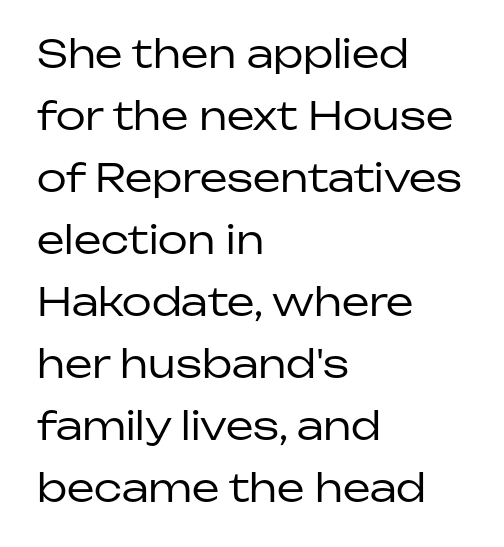
The face used here is a sans, in the tradition of grotesques and geometrics. If you measured baseline to baseline, you'd find a middling distance. Is the letter spacing exaggerated? No — it looks like the ordinary default. The font's upright variant was chosen for this text. Teacher's note: observe the even left margin — that is flush-left alignment. Weight: regular or lighter.
